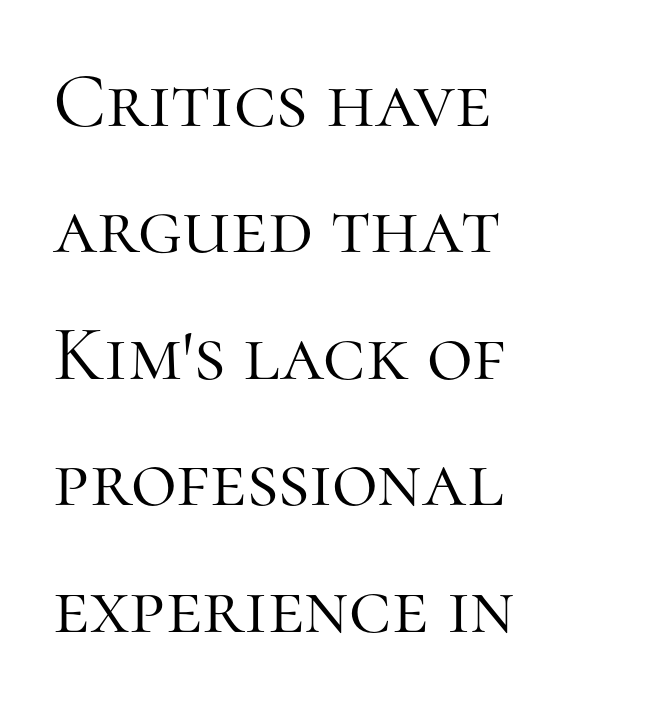
Are there feet on the stems? There are — it's a serif. Only glyphs here, with clear space below each row. Notice how the stems are strictly vertical — no italics here. Unbolded letterforms with no extra heft. Standard letterfit; no display-style spreading of the glyphs. Is this a fixed-width face? No — the glyphs have proportional, varying widths.
